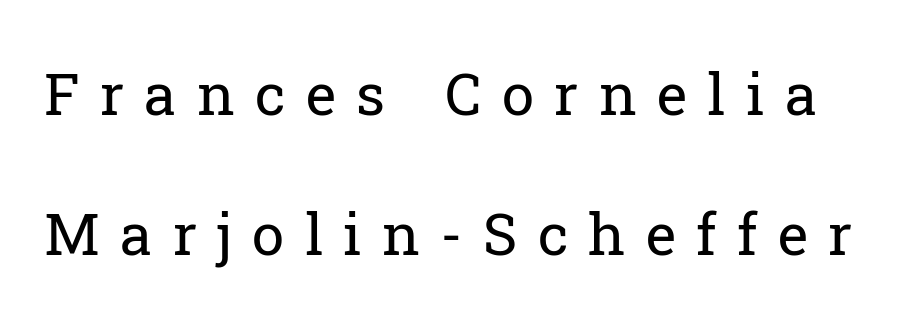
Q: Is the text bold? A: No.
Q: Is the text italic (slanted)? A: No, it is upright.
Q: Is the typeface a serif or a sans-serif typeface? A: Serif.
Q: Is the text underlined? A: No.
Q: Is the spacing between letters normal or unusually wide? A: Unusually wide.
Q: Is the spacing between lines tight, normal or loose? A: Loose.
Q: Width (condensed, normal, or wide)? A: Normal.
Q: Stroke contrast? A: Low.
Q: x-height? A: Medium.
Q: Monospaced? A: No.
